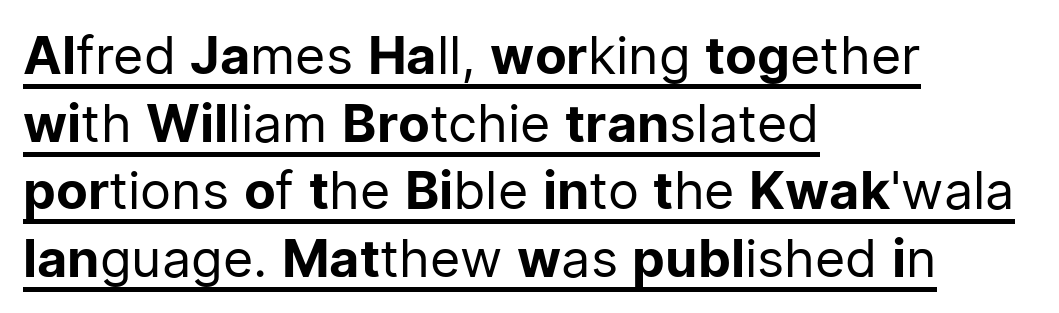
The image shows 52 px regular-weight sans-serif type, upright; set left-aligned, normal line spacing (1.3x), normal letter spacing, underlined; low stroke contrast and a medium x-height.
